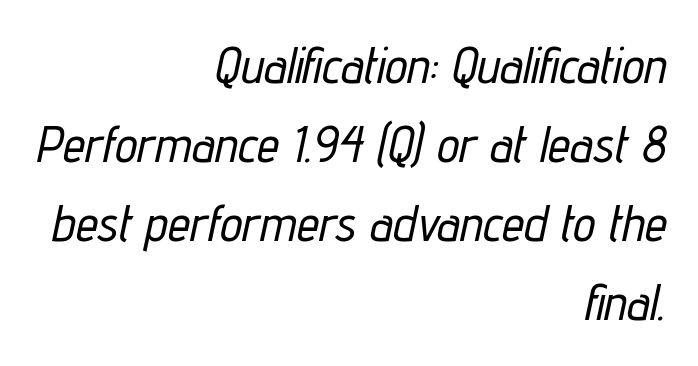
These lines are rendered in a variable-pitch font. Typeset ragged left — the right edge is the straight one. Check the space under the baseline: it is left empty. Quick note: interline space is typical. Tracking value appears to be zero — textbook default spacing. The glyphs look as if they've been sheared to an angle.
